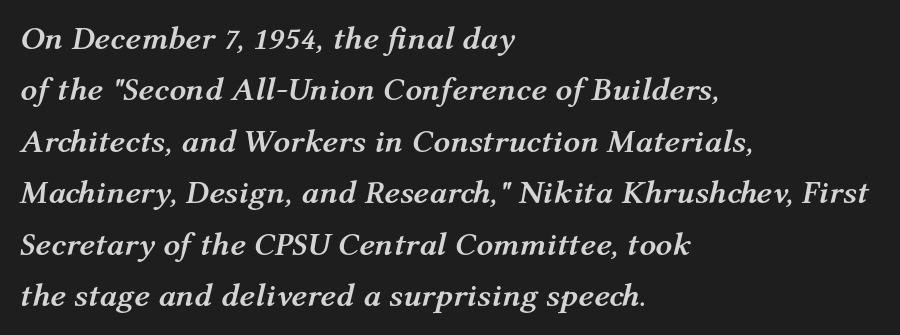
The image shows 33 px semibold type, italic (leaning right); set left-aligned, normal line spacing (1.56x), normal letter spacing, not underlined; medium stroke contrast and a medium x-height.
